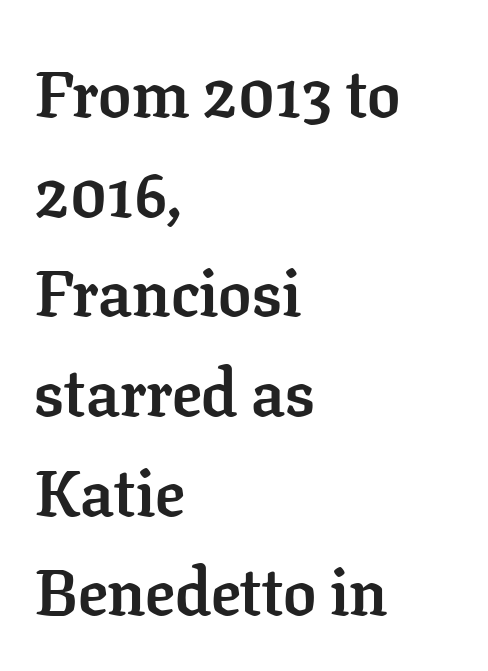
Q: Is the text bold? A: Yes.
Q: Is the text italic (slanted)? A: No, it is upright.
Q: Is the typeface a serif or a sans-serif typeface? A: Serif.
Q: Is the text underlined? A: No.
Q: How is the paragraph aligned? A: Left-aligned.
Q: Is the spacing between letters normal or unusually wide? A: Normal.
Q: Is the spacing between lines tight, normal or loose? A: Normal.
Q: Width (condensed, normal, or wide)? A: Normal.
Q: Stroke contrast? A: Low.
Q: x-height? A: Medium.
Q: Monospaced? A: No.
